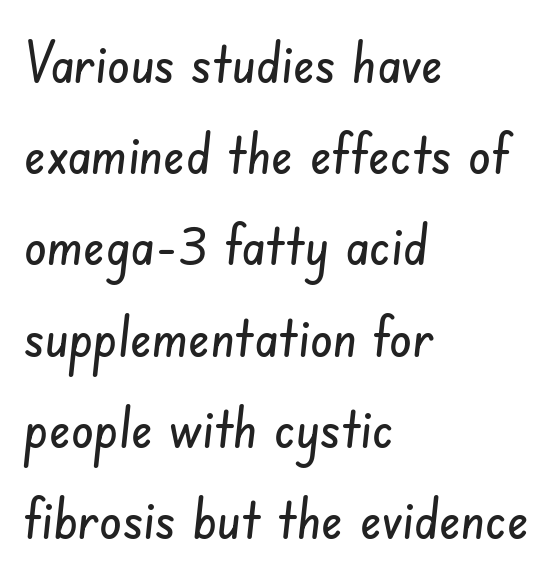
{"serif": "no", "width": "condensed", "stroke_contrast": "low", "x_height": "small", "monospaced": "no", "underline": "no", "align": "left", "line_spacing": "normal", "line_spacing_ratio": 1.6, "letter_spacing": "normal", "letter_spacing_em": 0.0, "glyph_px": 57}
